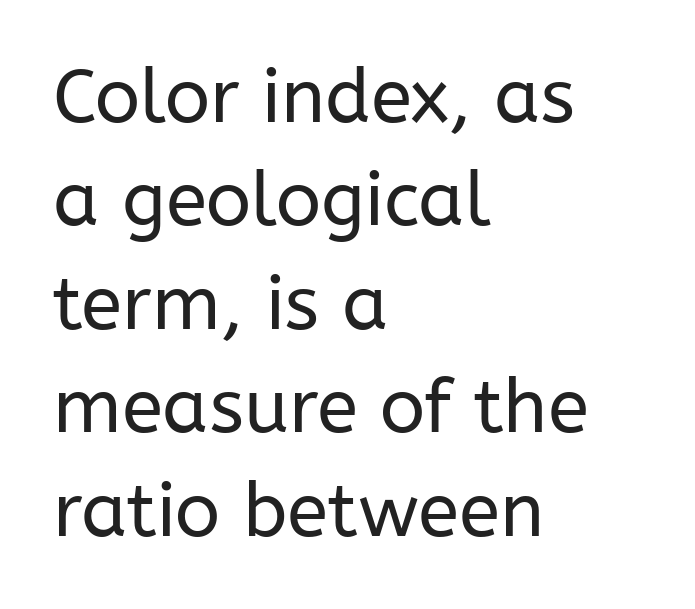
Q: Is the text bold? A: No.
Q: Is the text italic (slanted)? A: No, it is upright.
Q: Is the typeface a serif or a sans-serif typeface? A: Sans-serif.
Q: Is the text underlined? A: No.
Q: How is the paragraph aligned? A: Left-aligned.
Q: Is the spacing between letters normal or unusually wide? A: Normal.
Q: Is the spacing between lines tight, normal or loose? A: Normal.
Q: Width (condensed, normal, or wide)? A: Normal.
Q: Stroke contrast? A: Low.
Q: x-height? A: Medium.
Q: Monospaced? A: No.
